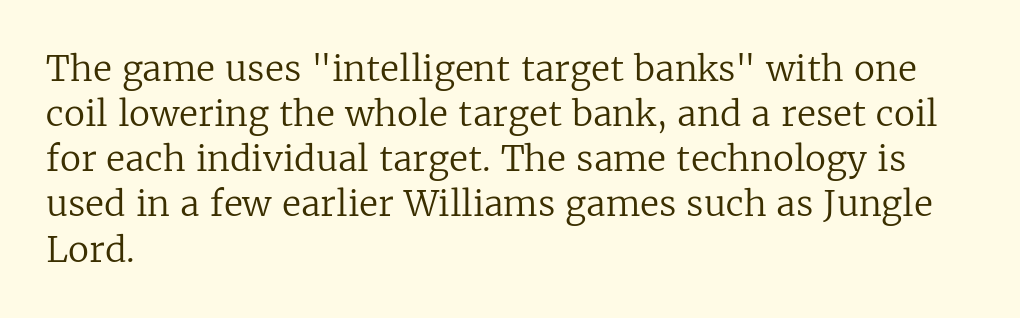
{"serif": "yes", "italic": "no", "bold": "no", "weight": "regular", "width": "normal", "stroke_contrast": "low", "x_height": "medium", "monospaced": "no", "underline": "no", "align": "left", "line_spacing": "normal", "line_spacing_ratio": 1.29, "letter_spacing": "normal", "letter_spacing_em": 0.0, "glyph_px": 35}
